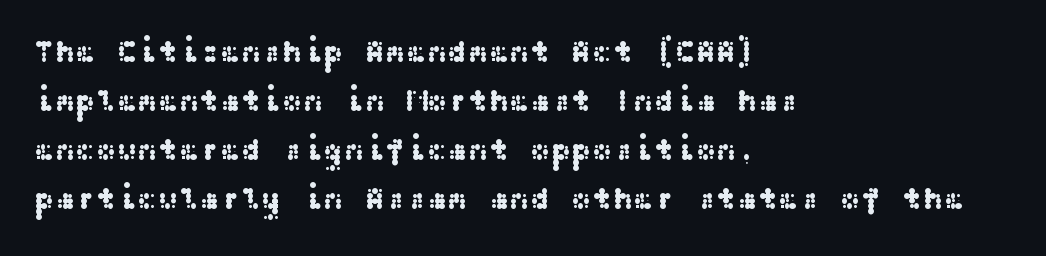
The image shows 31 px wide sans-serif type, upright; set left-aligned, normal line spacing (1.58x), normal letter spacing, not underlined; medium stroke contrast and a medium x-height.
